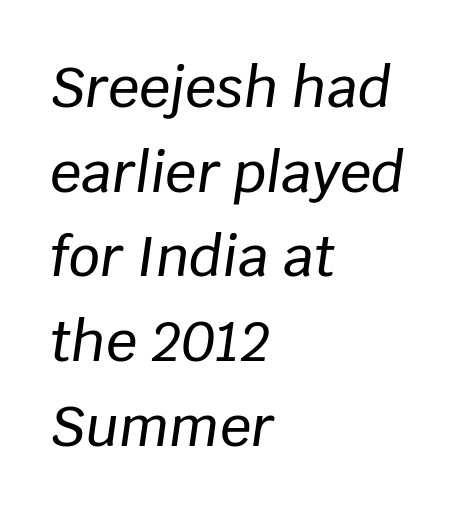
The image shows 55 px text type, italic (leaning right); set left-aligned, normal line spacing (1.54x), normal letter spacing, not underlined; low stroke contrast and a large x-height.
